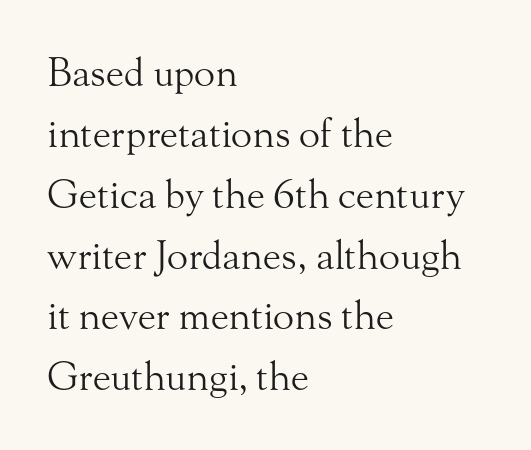
Note the varied advance widths — an 'i' is clearly narrower than an 'm'. Vertically, the passage feels balanced, rows spaced as you'd expect. No letter is thick-stroked: the sample isn't bold. The letters sit at their default tracking, neither squeezed nor spread.
